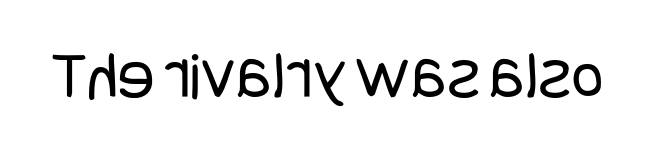
Style check: upright. The letters sit at their default tracking, neither squeezed nor spread. Descenders hang freely into open space. The font sits on the lighter half of the weight spectrum, regular included. Examine the stroke ends and you'll find no serifs.
